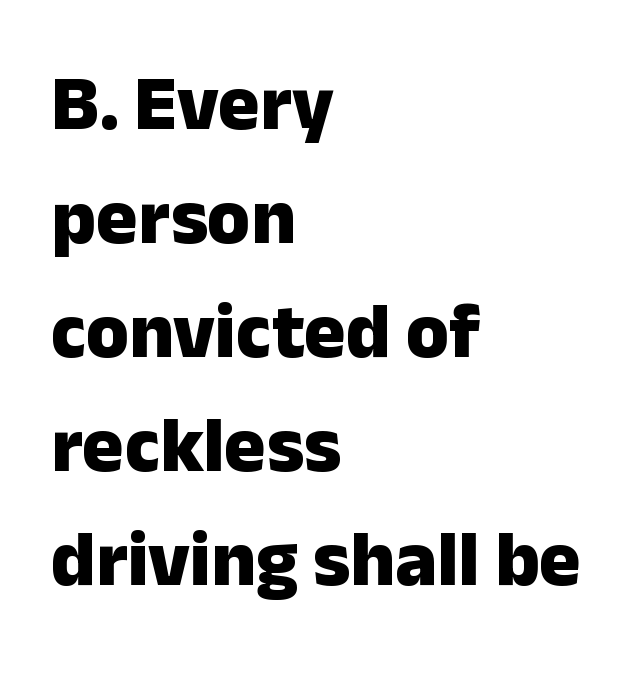
The typography opts for an upright posture over an oblique one. The designer went with a sans here, leaving each stem footless. This sample uses plain, unmodified letter spacing. The space directly below the letters is spotless. Quick note: interline space is typical.
